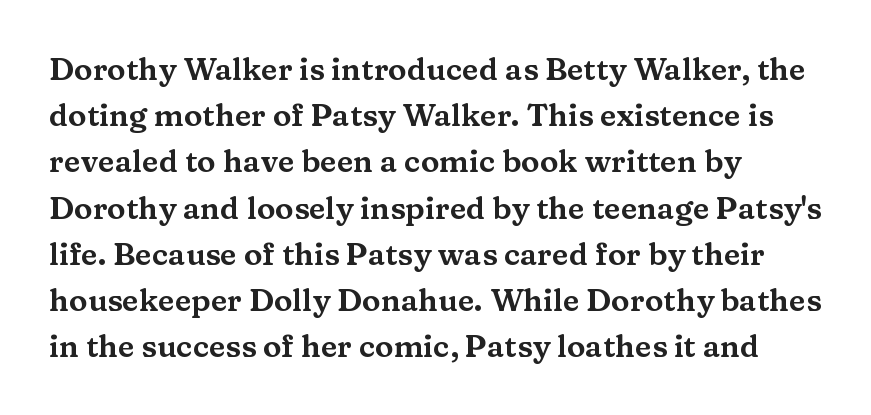
These lines are rendered in a variable-pitch font. A bare baseline throughout the passage. Quick note: interline space is typical. Line starts are locked; line ends wander. A roman cut, with each character standing at attention.
